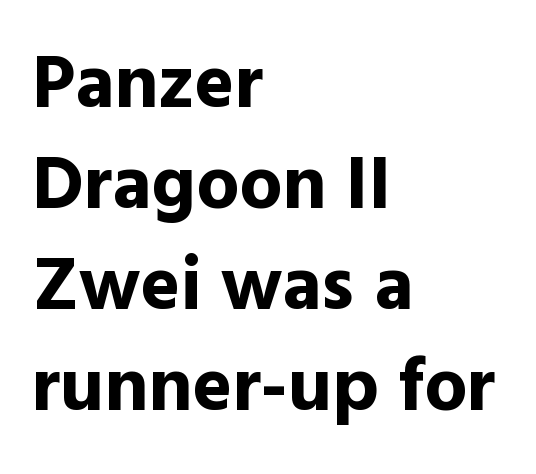
Q: Is the text bold? A: Yes.
Q: Is the text italic (slanted)? A: No, it is upright.
Q: Is the typeface a serif or a sans-serif typeface? A: Sans-serif.
Q: Is the text underlined? A: No.
Q: How is the paragraph aligned? A: Left-aligned.
Q: Is the spacing between letters normal or unusually wide? A: Normal.
Q: Is the spacing between lines tight, normal or loose? A: Normal.
Q: Width (condensed, normal, or wide)? A: Normal.
Q: x-height? A: Medium.
Q: Monospaced? A: No.
